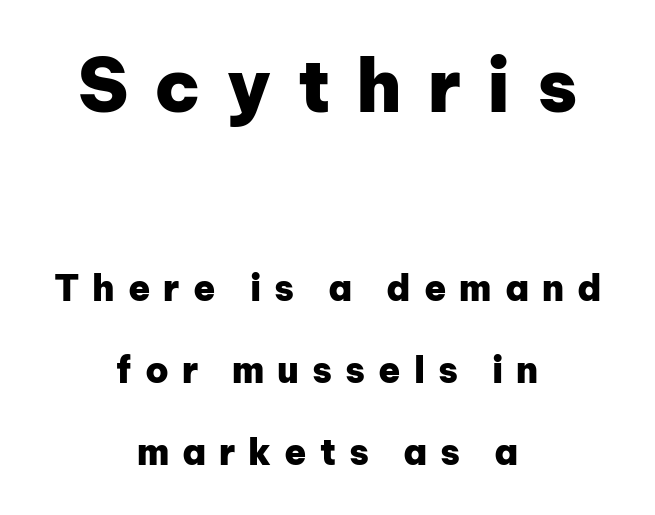
Visually the block forms a symmetrical silhouette, jagged on both flanks. The face used here is a sans, in the tradition of grotesques and geometrics. Ascenders rise straight up at ninety degrees. Character widths vary here, with narrow letters taking less room than wide ones. The horizontal fit of the characters is loose and conspicuously gappy. The specimen omits any rule beneath the text block's lines.
